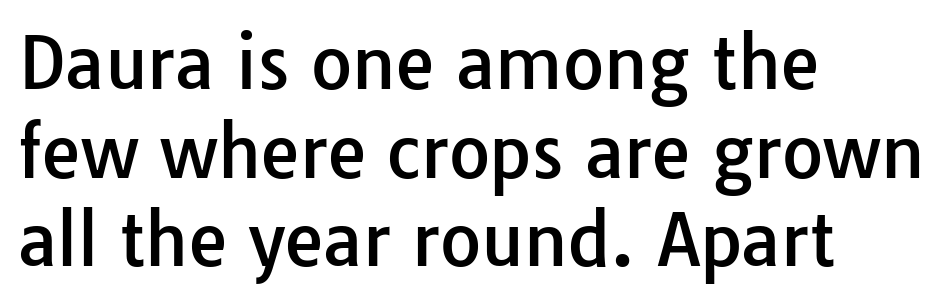
Q: Is the text italic (slanted)? A: No, it is upright.
Q: Is the typeface a serif or a sans-serif typeface? A: Sans-serif.
Q: Is the text underlined? A: No.
Q: How is the paragraph aligned? A: Left-aligned.
Q: Is the spacing between letters normal or unusually wide? A: Normal.
Q: Is the spacing between lines tight, normal or loose? A: Normal.
Q: Width (condensed, normal, or wide)? A: Normal.
Q: Stroke contrast? A: Low.
Q: x-height? A: Medium.
Q: Monospaced? A: No.
